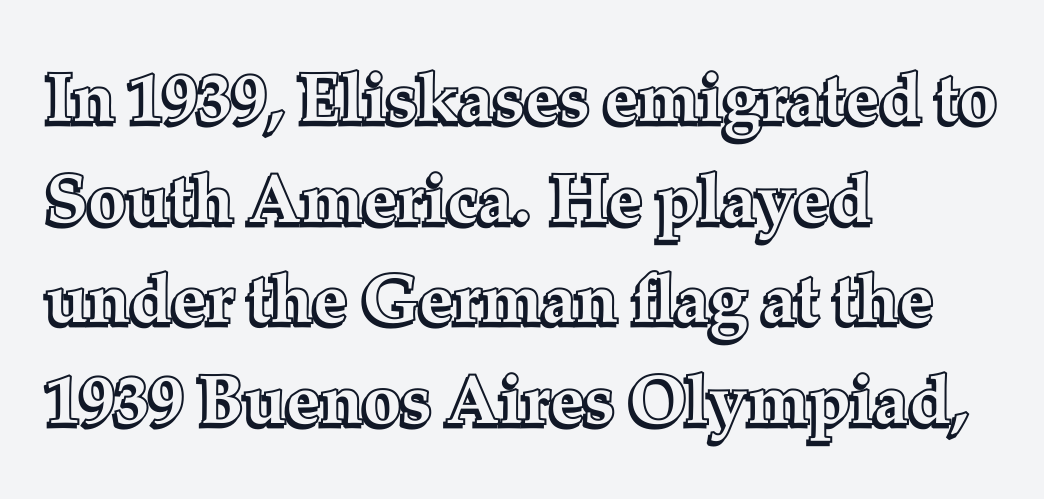
The ragged edge is on the right, which tells us the setting is flush left. The zone under the glyphs is completely vacant. A typesetter would call this leading conventional body-copy spacing. The rendering uses natural spacing where letterforms have individual widths.
